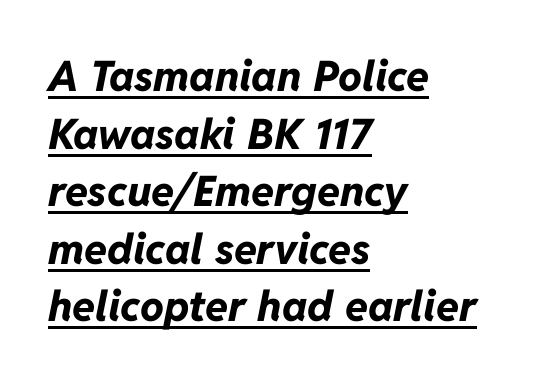
The image shows 42 px bold type, italic (leaning right); set left-aligned, normal line spacing (1.37x), normal letter spacing, underlined; low stroke contrast and a medium x-height.
